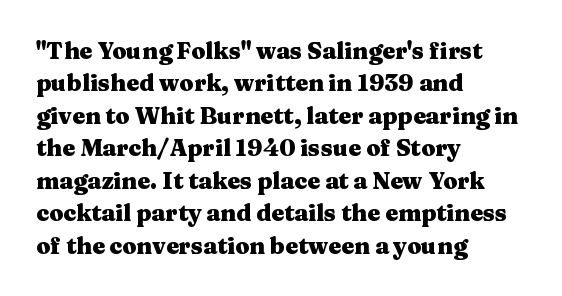
{"italic": "no", "bold": "yes", "underline": "no", "align": "left", "line_spacing": "normal", "line_spacing_ratio": 1.41, "letter_spacing": "normal", "letter_spacing_em": 0.0, "glyph_px": 23}
